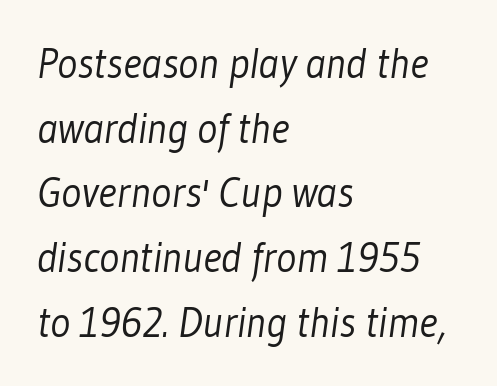
The image shows 42 px light, condensed sans-serif type; set left-aligned, normal line spacing (1.54x), normal letter spacing, not underlined; low stroke contrast and a medium x-height.
